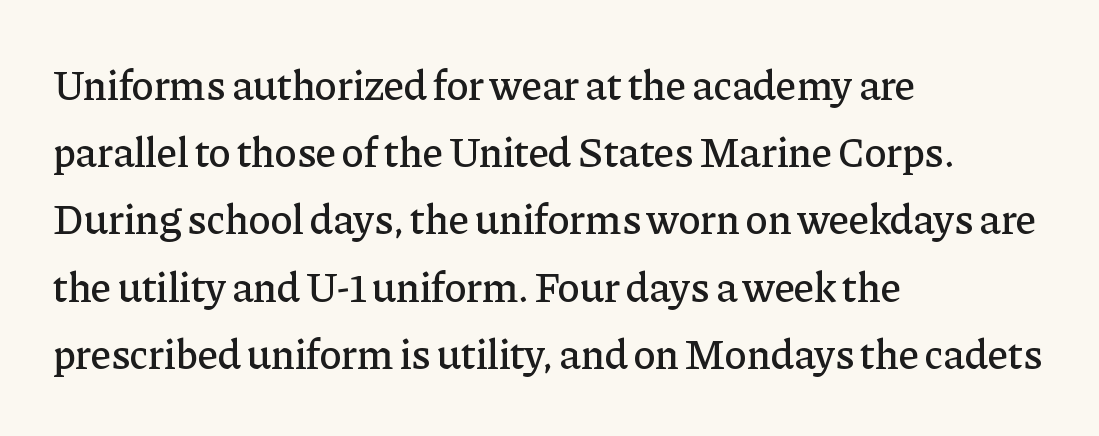
{"serif": "yes", "italic": "no", "width": "normal", "stroke_contrast": "low", "x_height": "medium", "monospaced": "no", "underline": "no", "align": "left", "line_spacing": "normal", "line_spacing_ratio": 1.6, "letter_spacing": "normal", "letter_spacing_em": 0.0, "glyph_px": 42}
